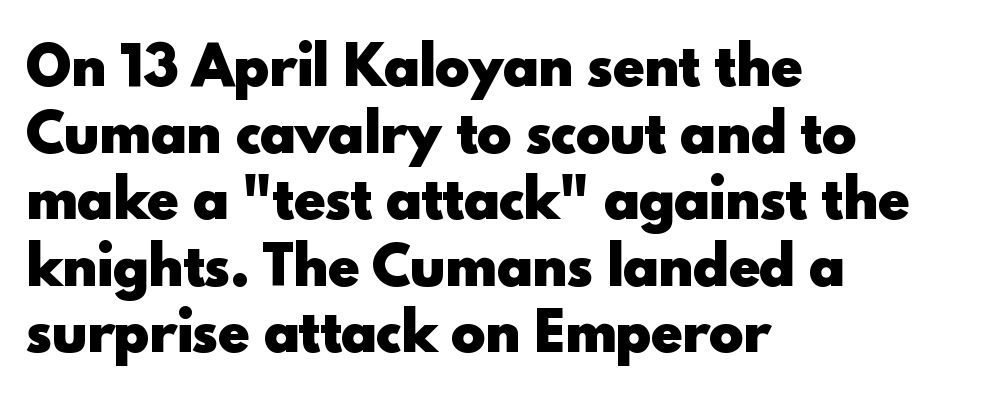
The letters stand upright; this is a roman face. Does the leading feel generous? No, just average. Look at the stroke-to-counter ratio: heavy, a bold. The area under the type is left untouched. Is the block centered? No — it sits flush against the left margin.
